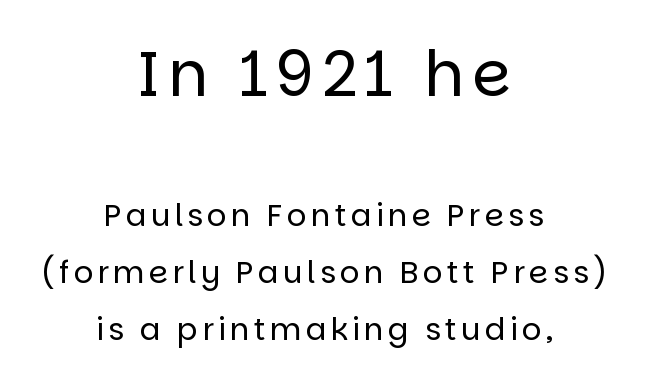
Q: Is the text bold? A: No.
Q: Is the text italic (slanted)? A: No, it is upright.
Q: Is the typeface a serif or a sans-serif typeface? A: Sans-serif.
Q: Is the text underlined? A: No.
Q: How is the paragraph aligned? A: Centered.
Q: Which block of text is set in a larger size, the first (top) or the second (bottom)? A: The first (top) one.
Q: Width (condensed, normal, or wide)? A: Normal.
Q: Stroke contrast? A: Low.
Q: x-height? A: Large.
Q: Monospaced? A: No.
